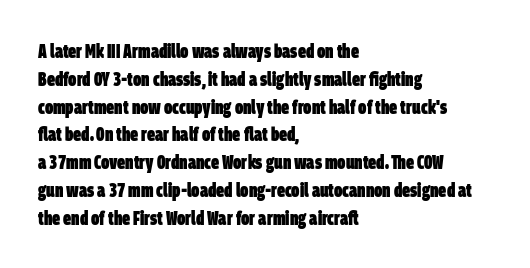
Does the copy run flush right? No — it runs flush left. Descenders hang freely into open space. The passage shown is emphatically bold. Whoever set this chose a conventional vertical rhythm.
